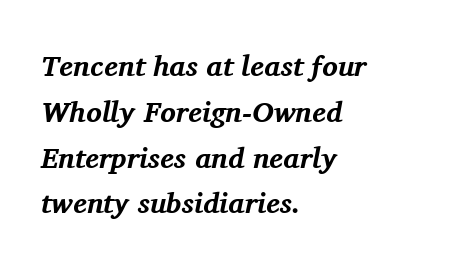
{"serif": "yes", "italic": "yes", "lean": "right", "slant_degrees": 11, "bold": "yes", "weight": "bold", "width": "normal", "stroke_contrast": "medium", "x_height": "medium", "monospaced": "no", "underline": "no", "align": "left", "line_spacing": "normal", "line_spacing_ratio": 1.58, "letter_spacing": "normal", "letter_spacing_em": 0.0, "glyph_px": 29}
